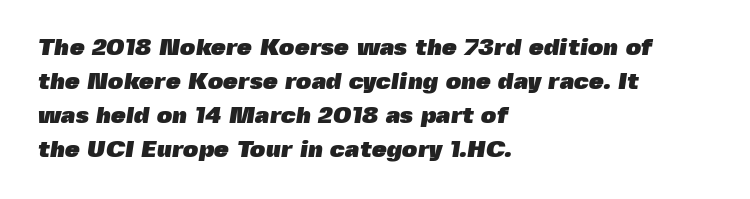
Q: Is the text bold? A: Yes.
Q: Is the text underlined? A: No.
Q: How is the paragraph aligned? A: Left-aligned.
Q: Is the spacing between letters normal or unusually wide? A: Normal.
Q: Is the spacing between lines tight, normal or loose? A: Normal.
